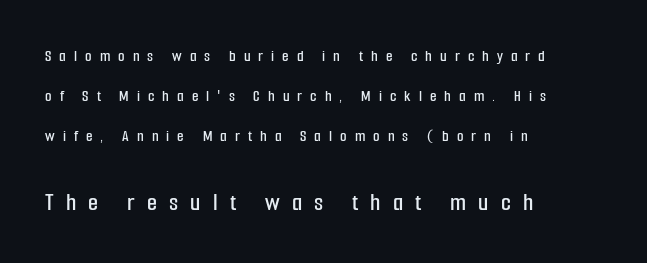
The type is letterspaced generously, with wide tracking. Upright lettering throughout. These lines stand farther apart than default settings would place them. Has an underline been added? It has not. Alignment: flush left.
